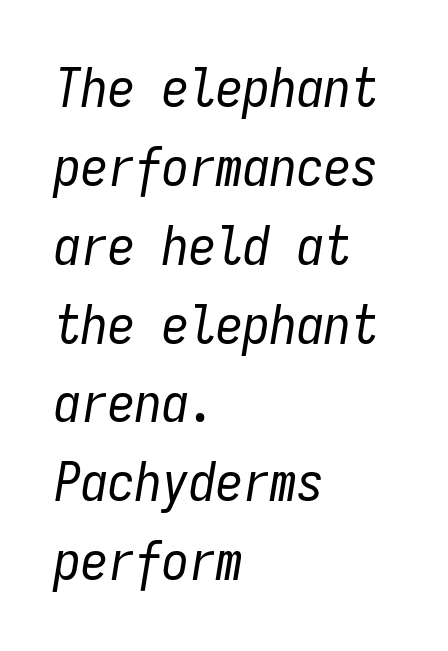
The image shows 54 px regular-weight, condensed type, italic (leaning right), monospaced; set left-aligned, normal line spacing (1.46x), normal letter spacing, not underlined; low stroke contrast and a medium x-height.
